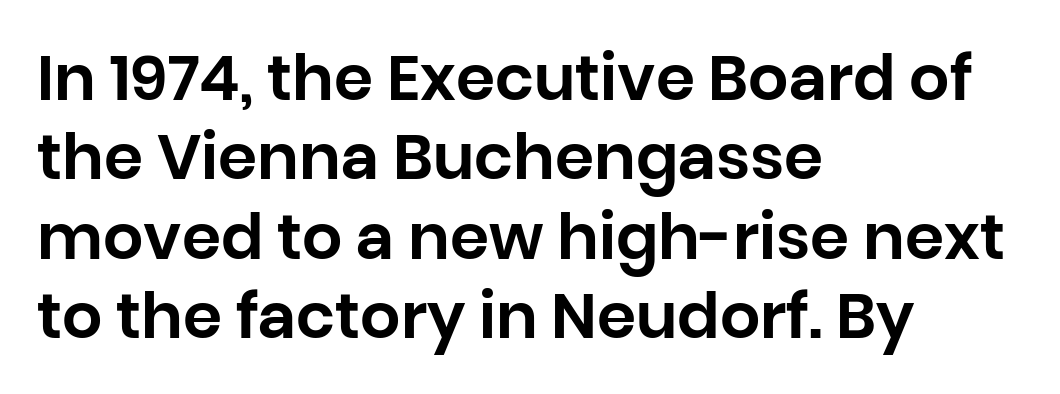
Every stem runs plumb, perpendicular to the baseline. Serifs: no, the terminals of the letterforms are clean. A classic flush-left, rag-right setting is used for this passage. Regarding leading, the lines here are spaced in the standard way. Words appear dense and cohesive because spacing is normal.
